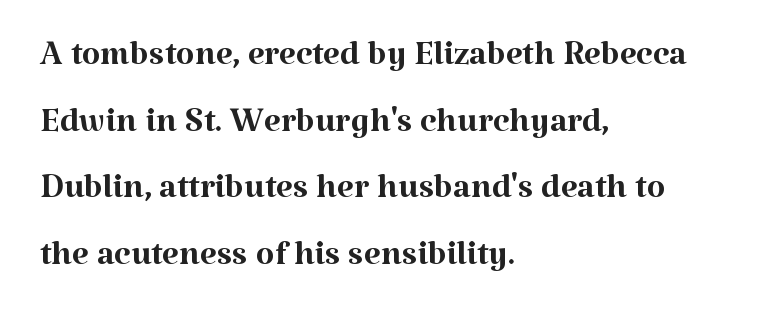
{"serif": "yes", "italic": "no", "bold": "no", "weight": "regular", "width": "normal", "stroke_contrast": "medium", "x_height": "medium", "monospaced": "no", "underline": "no", "align": "left", "line_spacing": "normal", "line_spacing_ratio": 1.39, "letter_spacing": "normal", "letter_spacing_em": 0.0, "glyph_px": 48}
